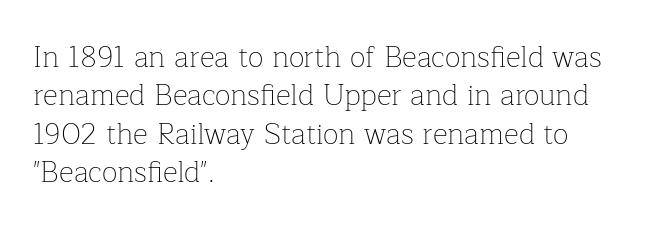
The image shows 29 px thin serif type, upright; set left-aligned, normal line spacing (1.32x), normal letter spacing, not underlined; low stroke contrast and a medium x-height.
